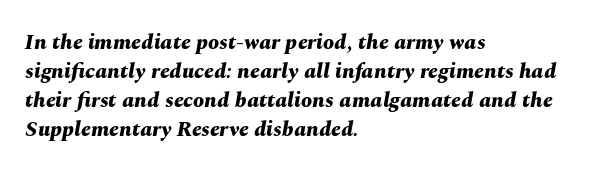
Any mark beneath the type? The region is blank. Regarding leading, the lines here are spaced in the standard way. Where is the straight margin? On the left. The glyphs look as if they've been sheared to an angle.
